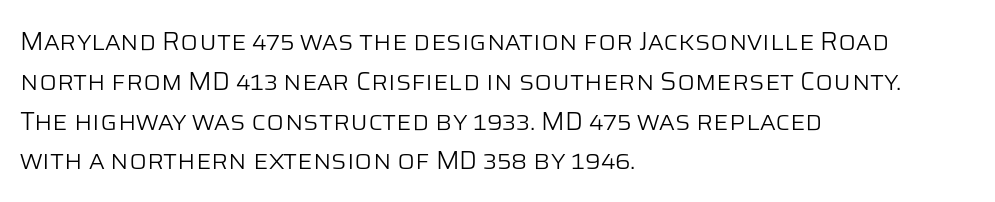
Q: Is the text bold? A: No.
Q: Is the text italic (slanted)? A: No, it is upright.
Q: Is the text underlined? A: No.
Q: How is the paragraph aligned? A: Left-aligned.
Q: Is the spacing between letters normal or unusually wide? A: Normal.
Q: Is the spacing between lines tight, normal or loose? A: Normal.
